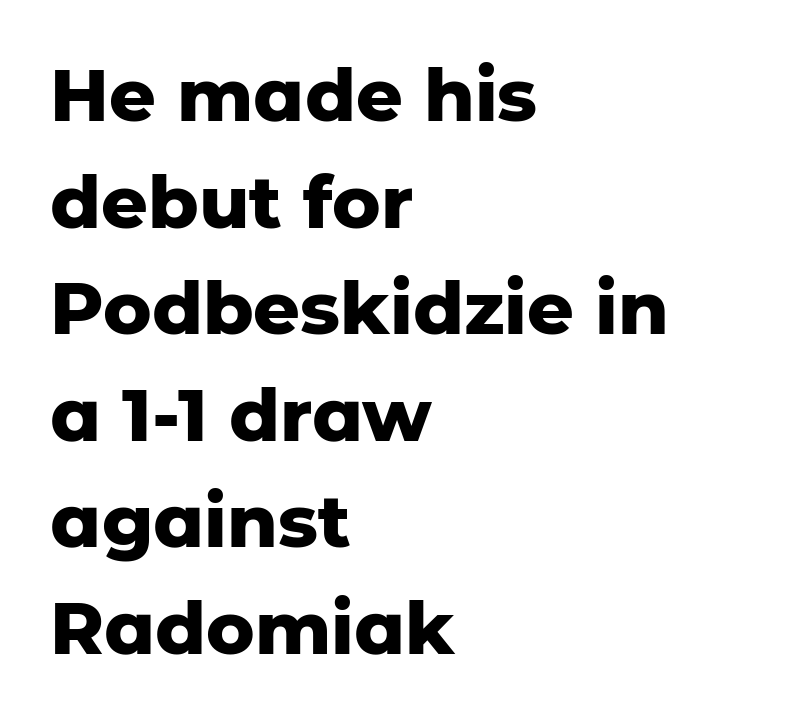
Q: Is the text bold? A: Yes.
Q: Is the text italic (slanted)? A: No, it is upright.
Q: Is the typeface a serif or a sans-serif typeface? A: Sans-serif.
Q: Is the text underlined? A: No.
Q: How is the paragraph aligned? A: Left-aligned.
Q: Is the spacing between letters normal or unusually wide? A: Normal.
Q: Is the spacing between lines tight, normal or loose? A: Normal.
Q: Width (condensed, normal, or wide)? A: Normal.
Q: Stroke contrast? A: Low.
Q: x-height? A: Medium.
Q: Monospaced? A: No.
